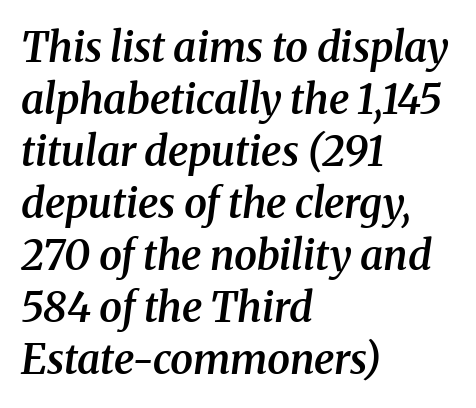
The image shows 41 px semibold serif type, italic (leaning right); set left-aligned, normal line spacing (1.27x), normal letter spacing, not underlined; medium stroke contrast and a medium x-height.
